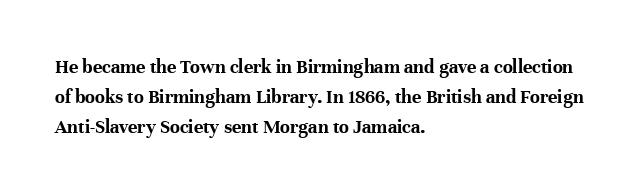
The image shows 20 px bold type, upright; set left-aligned, normal line spacing (1.51x), normal letter spacing, not underlined.
